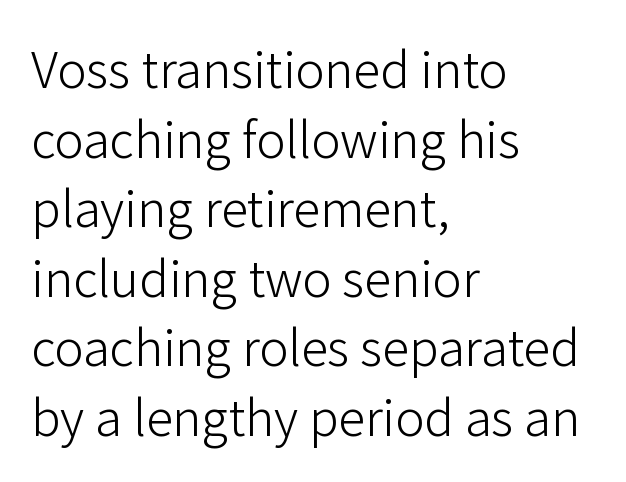
The image shows 49 px light sans-serif type, upright; set left-aligned, normal line spacing (1.42x), normal letter spacing, not underlined; low stroke contrast and a medium x-height.
